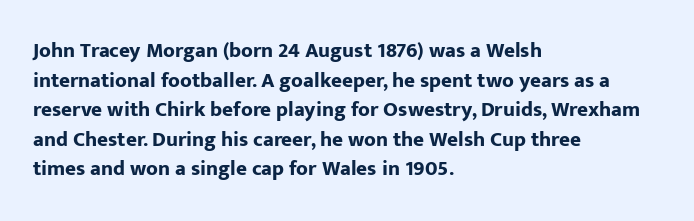
The image shows 21 px bold type, upright; set left-aligned, normal line spacing (1.41x), normal letter spacing, not underlined.
